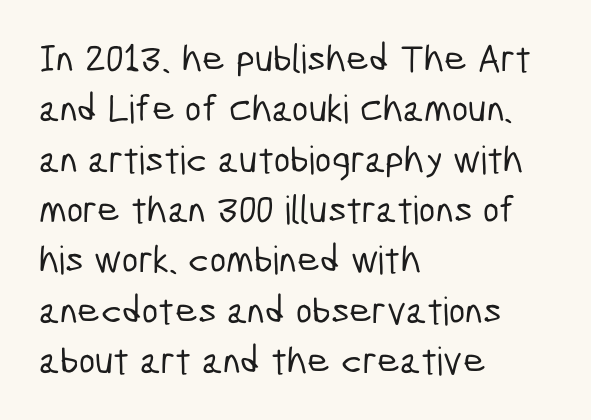
The image shows 39 px condensed sans-serif type; set left-aligned, normal line spacing (1.29x), normal letter spacing, not underlined; low stroke contrast and a medium x-height.
